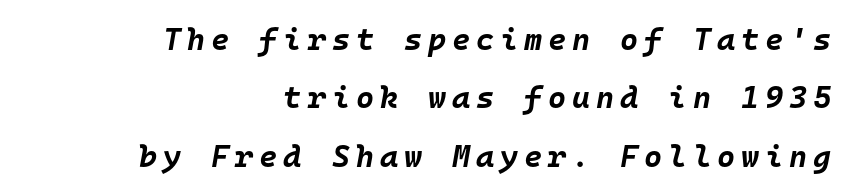
{"italic": "yes", "lean": "right", "slant_degrees": 10, "bold": "yes", "weight": "bold", "width": "normal", "stroke_contrast": "low", "x_height": "large", "monospaced": "yes", "underline": "no", "align": "right", "line_spacing_ratio": 1.88, "glyph_px": 31}
